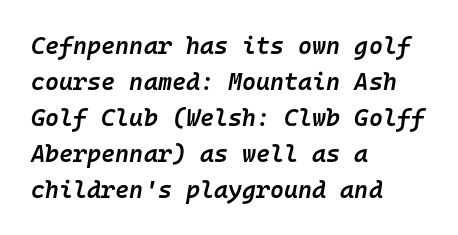
Q: Is the text bold? A: Semi-bold.
Q: Is the text italic (slanted)? A: Yes, it leans right by about 10 degrees.
Q: Is the text underlined? A: No.
Q: How is the paragraph aligned? A: Left-aligned.
Q: Is the spacing between letters normal or unusually wide? A: Normal.
Q: Is the spacing between lines tight, normal or loose? A: Normal.
